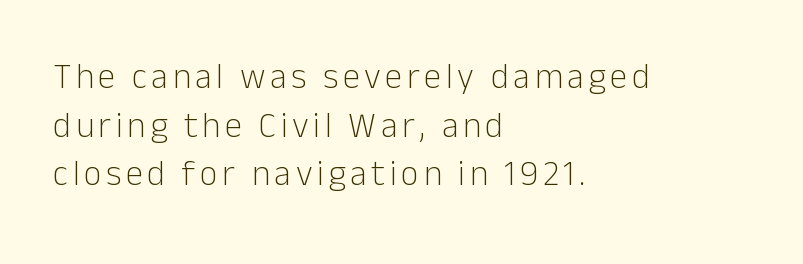
The image shows 35 px light sans-serif type, upright; set left-aligned, normal line spacing (1.39x), not underlined; low stroke contrast and a medium x-height.
